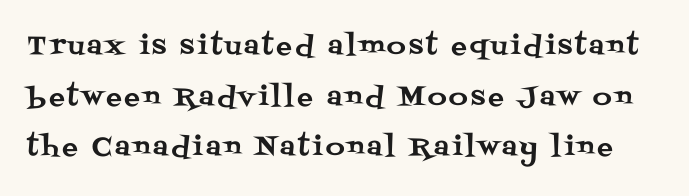
Q: Is the text italic (slanted)? A: No, it is upright.
Q: Is the text underlined? A: No.
Q: Is the spacing between lines tight, normal or loose? A: Loose.
